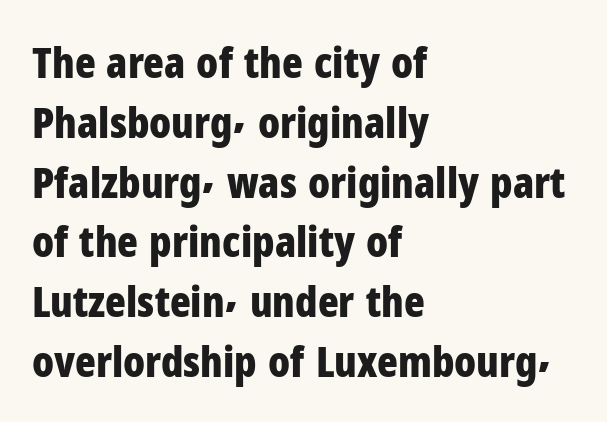
The image shows 43 px bold, condensed sans-serif type, upright; set left-aligned, normal line spacing (1.39x), normal letter spacing, not underlined; low stroke contrast and a medium x-height.
